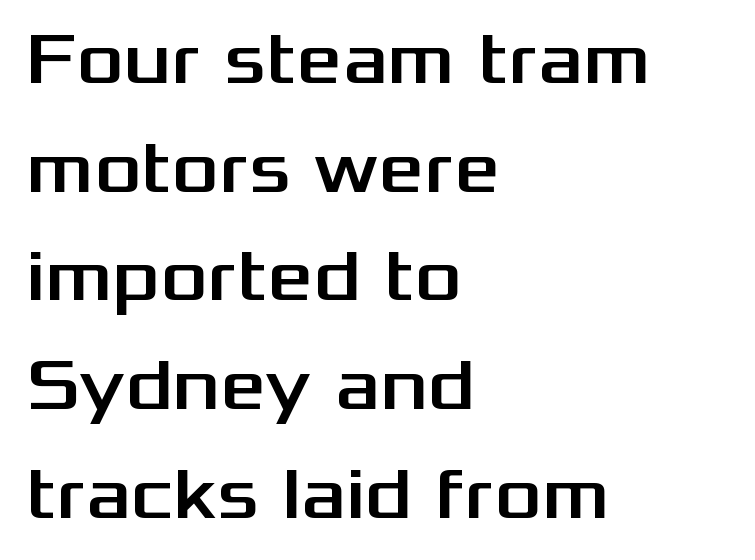
The image shows 72 px wide sans-serif type, upright; set left-aligned, normal line spacing (1.51x), normal letter spacing, not underlined; medium stroke contrast and a medium x-height.
